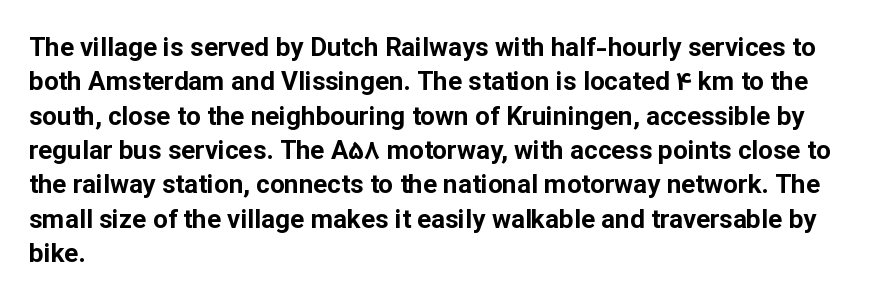
{"italic": "no", "bold": "yes", "underline": "no", "align": "left", "line_spacing": "normal", "line_spacing_ratio": 1.32, "letter_spacing": "normal", "letter_spacing_em": 0.0, "glyph_px": 26}
